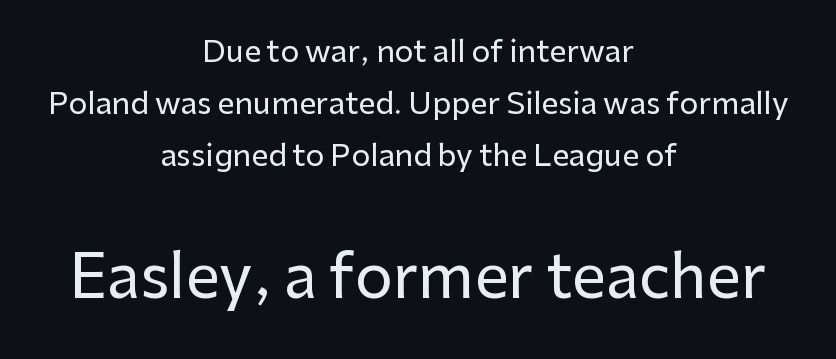
These lines were composed using upright roman letters. Check where the strokes stop: nothing finishes them off — pure sans. Visually the block forms a symmetrical silhouette, jagged on both flanks. The block sitting lower on the canvas is the one with enlarged characters.
